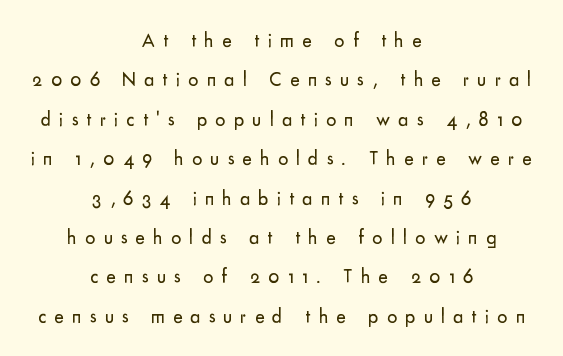
A student would call this center alignment; a typographer would say set centered. Is there any slant? The stems are plumb. Ink coverage per letter is moderate at most. Here the glyphs are tracked loosely, breaking word shapes into spaced letters. This block would shrink considerably if given ordinary leading; it's expanded now.
